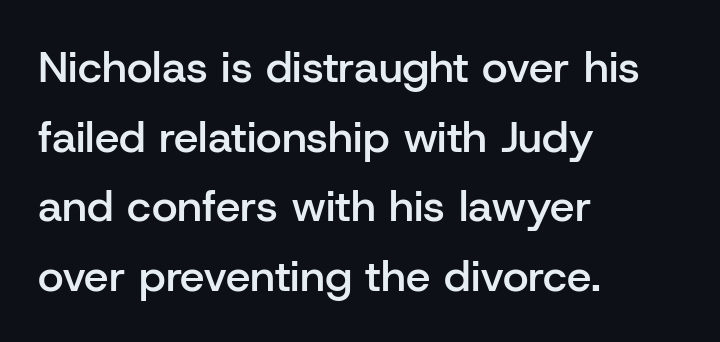
The block of text has a typical density, with ordinary space between rows. Spacing verdict: proportional, widths tailored to each character. Words float on clear page, feet unadorned. The face used here is rendered with its standard letterfit.
